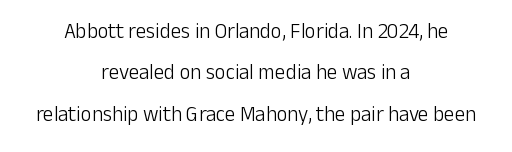
Q: Is the text bold? A: No.
Q: Is the text italic (slanted)? A: No, it is upright.
Q: Is the text underlined? A: No.
Q: How is the paragraph aligned? A: Centered.
Q: Is the spacing between letters normal or unusually wide? A: Normal.
Q: Is the spacing between lines tight, normal or loose? A: Loose.
